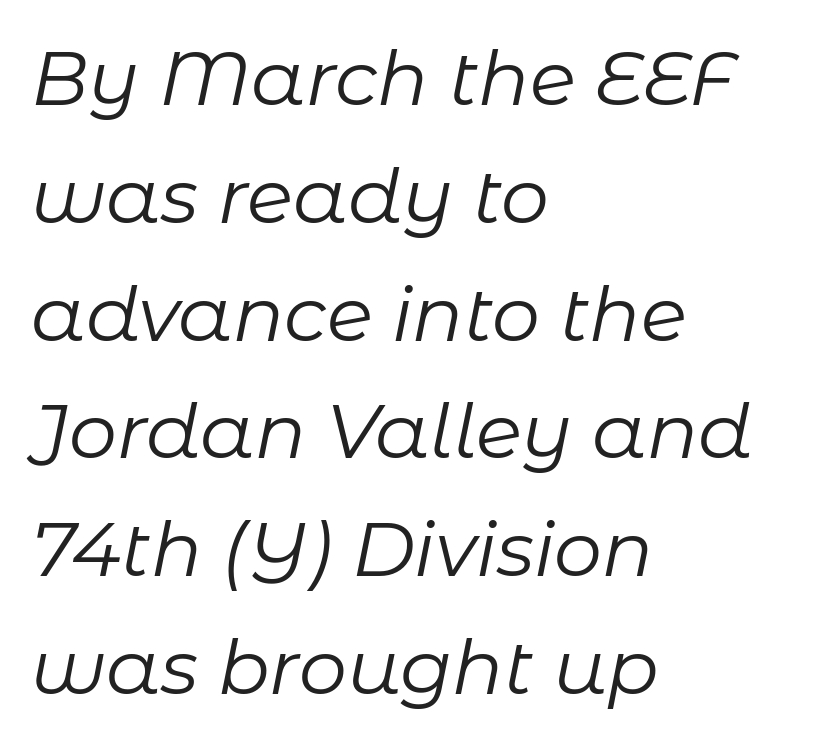
{"italic": "yes", "lean": "right", "slant_degrees": 11, "bold": "no", "weight": "regular", "width": "normal", "stroke_contrast": "low", "x_height": "medium", "monospaced": "no", "underline": "no", "align": "left", "line_spacing": "normal", "line_spacing_ratio": 1.55, "letter_spacing": "normal", "letter_spacing_em": 0.0, "glyph_px": 76}
